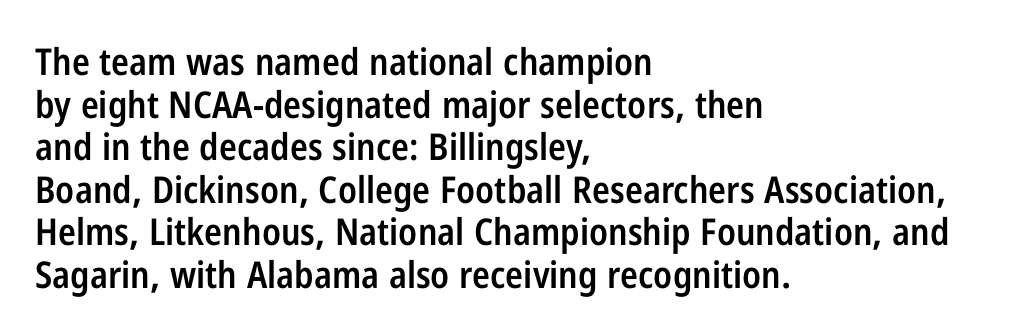
This is the regular roman posture of the typeface. I'd call this a sans setting — the letters go barefoot. Do the characters align in a grid? No, the font is proportional. The rendering keeps characters at their native spacing. Horizontally, the lines are justified to the leading edge only. The area under the type is left untouched.
